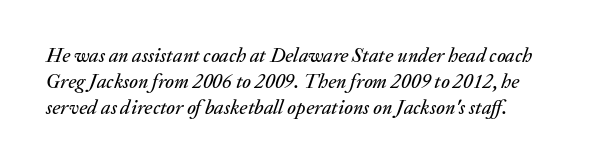
Leading: standard. The rendering applies a slant to the glyphs. Nobody touched the tracking dial on this one. Has an underline been added? It has not.
